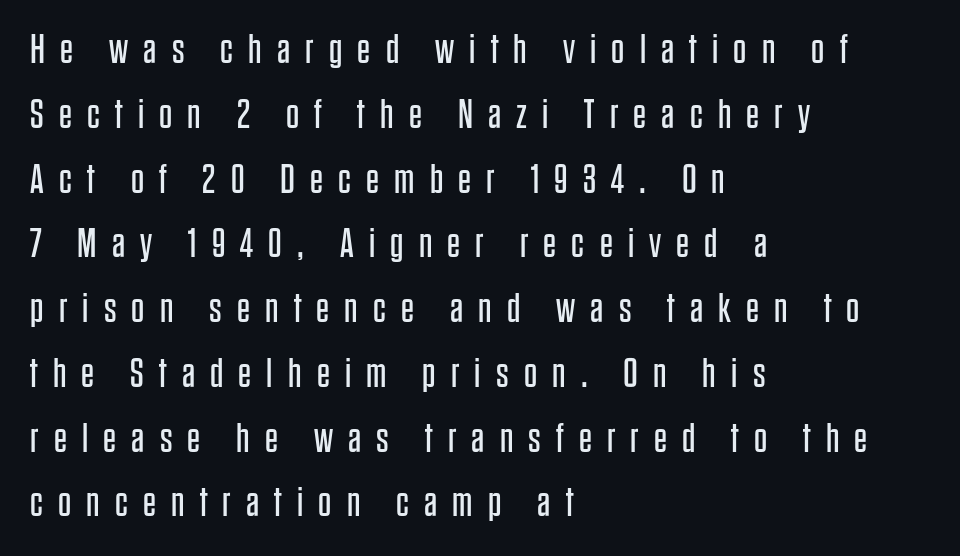
This sample uses an upright cut, with every glyph sitting square on the baseline. The type is letterspaced generously, with wide tracking. A classic flush-left, rag-right setting is used for this passage. Looks like regular typesetting: each glyph gets only the width it needs. Leading matches the norm, producing a regular column. Is this a sans? Yes — the strokes have no serifs.
